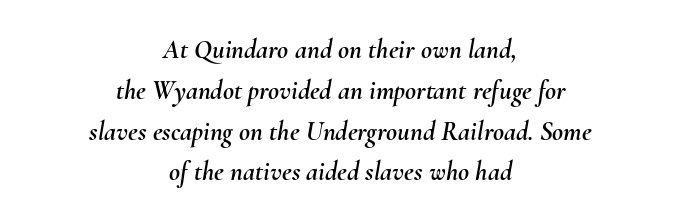
Q: Is the text italic (slanted)? A: Yes, it leans right by about 10 degrees.
Q: Is the text underlined? A: No.
Q: How is the paragraph aligned? A: Centered.
Q: Is the spacing between letters normal or unusually wide? A: Normal.
Q: Is the spacing between lines tight, normal or loose? A: Normal.
